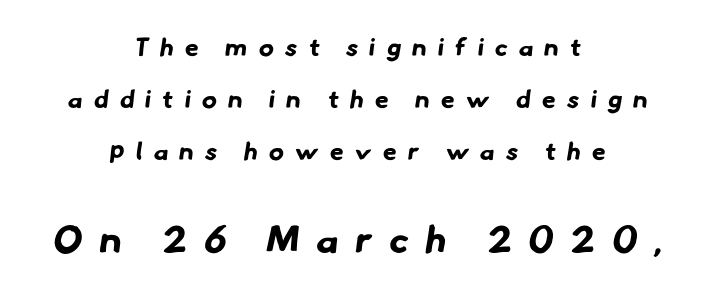
{"serif": "no", "bold": "yes", "weight": "bold", "width": "normal", "stroke_contrast": "low", "x_height": "small", "monospaced": "no", "underline": "no", "align": "center", "line_spacing": "loose", "line_spacing_ratio": 2.08, "letter_spacing": "wide", "letter_spacing_em": 0.45, "larger_block": "second", "size_ratio": 1.52, "glyph_px": 38}
